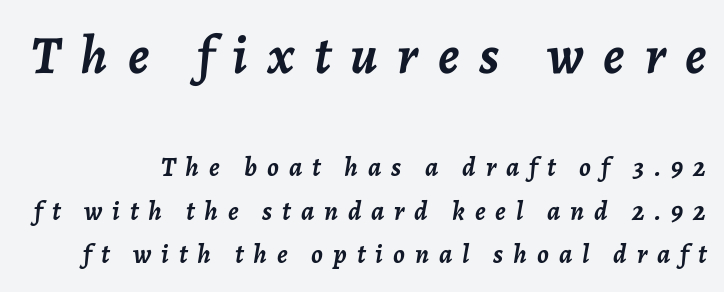
The image shows 54 px semibold type, italic (leaning right); set normal line spacing (1.61x), unusually wide letter spacing (+0.37 em), not underlined; the first (top) block is 2.0x larger; low stroke contrast and a medium x-height.
